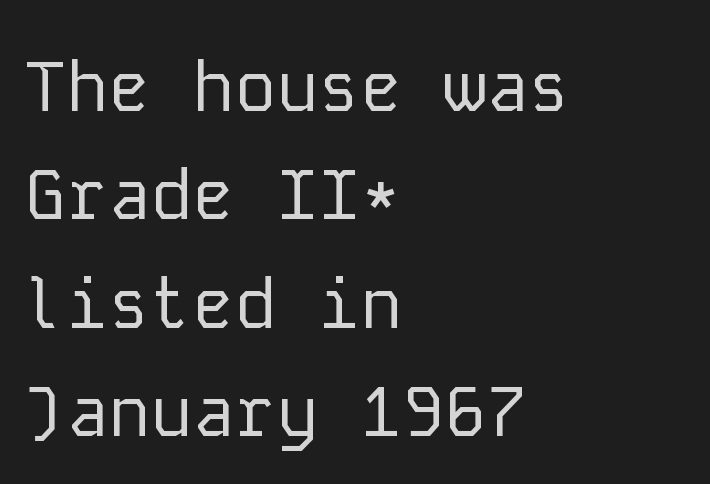
Q: Is the text bold? A: No.
Q: Is the text italic (slanted)? A: No, it is upright.
Q: Is the typeface a serif or a sans-serif typeface? A: Sans-serif.
Q: Is the text underlined? A: No.
Q: How is the paragraph aligned? A: Left-aligned.
Q: Is the spacing between letters normal or unusually wide? A: Normal.
Q: Is the spacing between lines tight, normal or loose? A: Normal.
Q: Width (condensed, normal, or wide)? A: Normal.
Q: Stroke contrast? A: Low.
Q: x-height? A: Medium.
Q: Monospaced? A: Yes.
